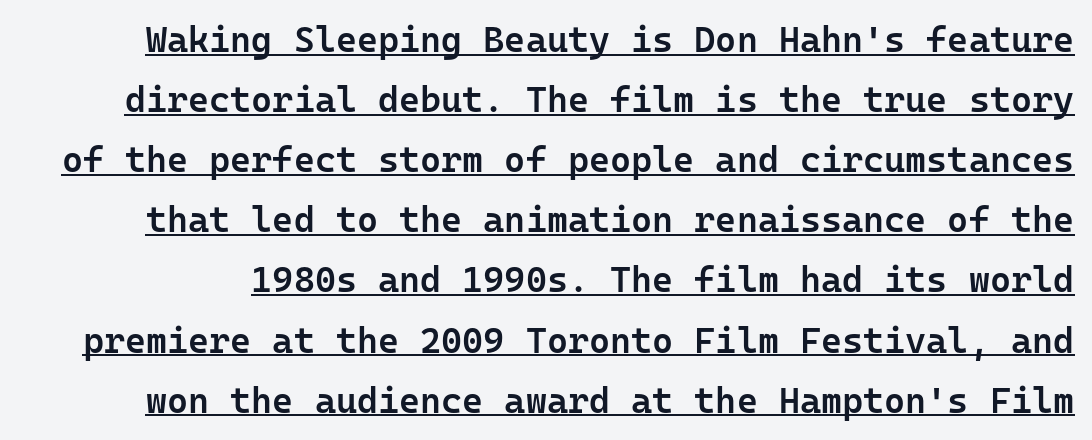
The block of text has a typical density, with ordinary space between rows. The type is set solid horizontally, with unmodified tracking. The typesetter has applied underlining to the passage shown. Vertical strokes here are truly vertical.
